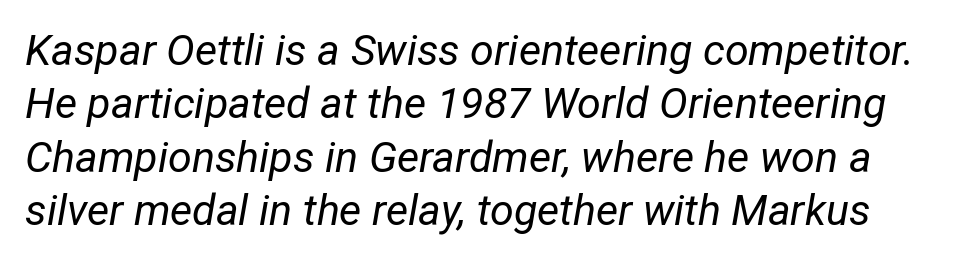
The image shows 43 px regular-weight, condensed type, italic (leaning right); set line spacing 1.24x, normal letter spacing, not underlined; low stroke contrast and a medium x-height.
